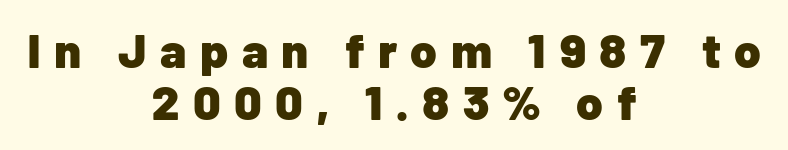
The image shows 48 px heavy sans-serif type, upright; set centered, tight line spacing (1.08x), unusually wide letter spacing (+0.28 em), not underlined; low stroke contrast and a medium x-height.
